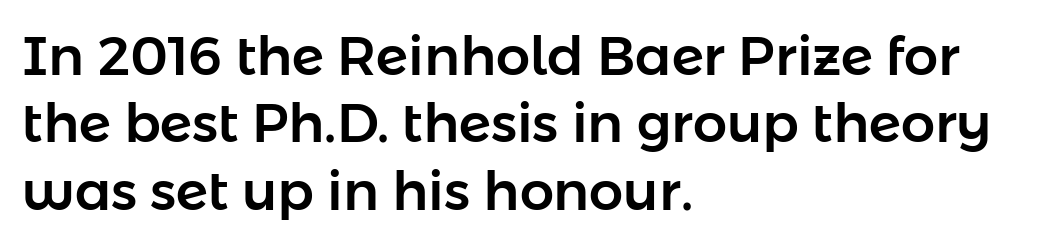
The image shows 54 px sans-serif type, upright; set left-aligned, normal line spacing (1.25x), normal letter spacing, not underlined; low stroke contrast and a medium x-height.
